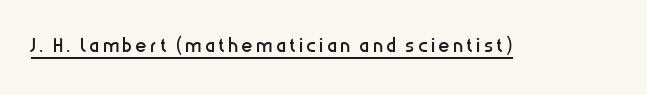
Q: Is the text bold? A: No.
Q: Is the text italic (slanted)? A: No, it is upright.
Q: Is the text underlined? A: Yes.
